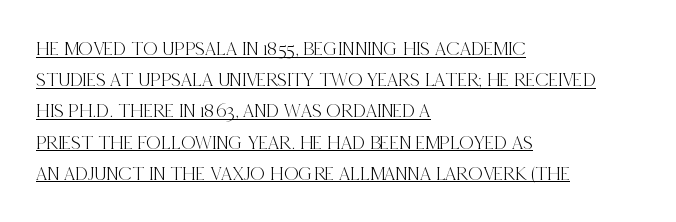
{"italic": "no", "underline": "yes", "align": "left", "line_spacing": "normal", "line_spacing_ratio": 1.56, "letter_spacing": "normal", "letter_spacing_em": 0.0, "glyph_px": 20}
